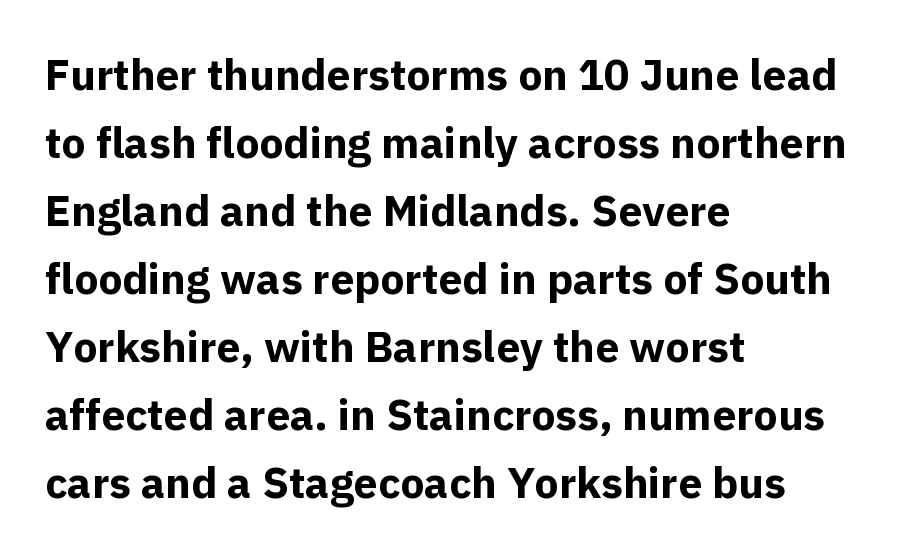
{"serif": "no", "italic": "no", "bold": "yes", "weight": "bold", "width": "normal", "x_height": "medium", "monospaced": "no", "underline": "no", "align": "left", "line_spacing": "normal", "line_spacing_ratio": 1.58, "letter_spacing": "normal", "letter_spacing_em": 0.0, "glyph_px": 43}
